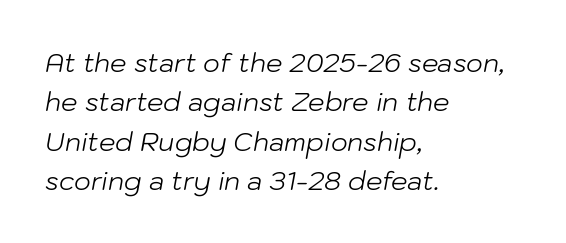
The image shows 26 px text type, italic (leaning right); set left-aligned, normal line spacing (1.51x), normal letter spacing, not underlined.
